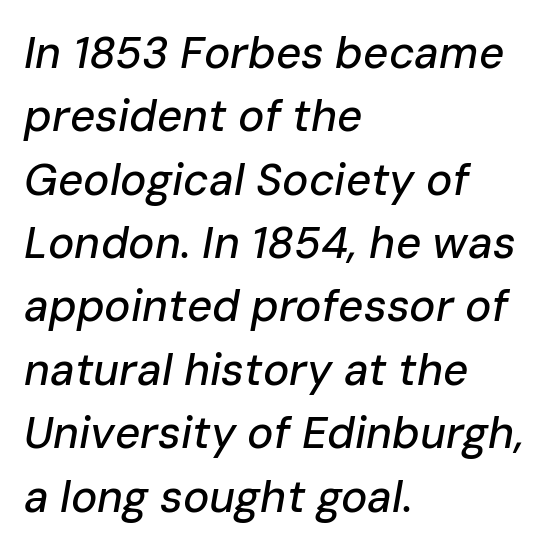
The image shows 44 px text type, italic (leaning right); set left-aligned, normal line spacing (1.44x), normal letter spacing, not underlined; low stroke contrast and a medium x-height.
